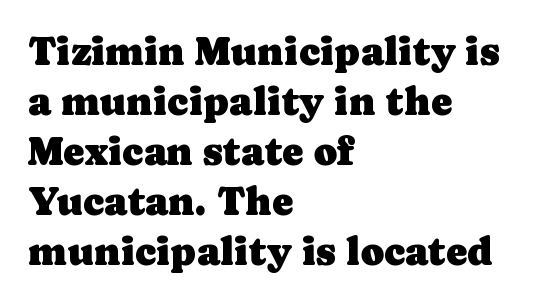
Q: Is the text italic (slanted)? A: No, it is upright.
Q: Is the typeface a serif or a sans-serif typeface? A: Serif.
Q: Is the text underlined? A: No.
Q: How is the paragraph aligned? A: Left-aligned.
Q: Is the spacing between letters normal or unusually wide? A: Normal.
Q: Is the spacing between lines tight, normal or loose? A: Normal.
Q: Width (condensed, normal, or wide)? A: Normal.
Q: Stroke contrast? A: Low.
Q: x-height? A: Medium.
Q: Monospaced? A: No.
